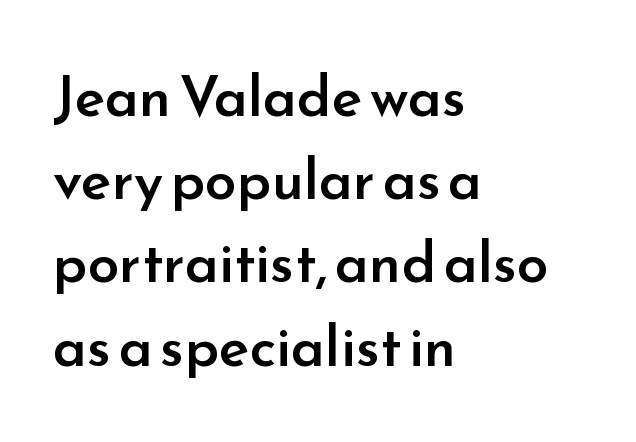
Q: Is the text bold? A: Semi-bold.
Q: Is the text italic (slanted)? A: No, it is upright.
Q: Is the typeface a serif or a sans-serif typeface? A: Sans-serif.
Q: Is the text underlined? A: No.
Q: How is the paragraph aligned? A: Left-aligned.
Q: Is the spacing between letters normal or unusually wide? A: Normal.
Q: Is the spacing between lines tight, normal or loose? A: Normal.
Q: Width (condensed, normal, or wide)? A: Normal.
Q: Stroke contrast? A: Low.
Q: x-height? A: Small.
Q: Monospaced? A: No.
